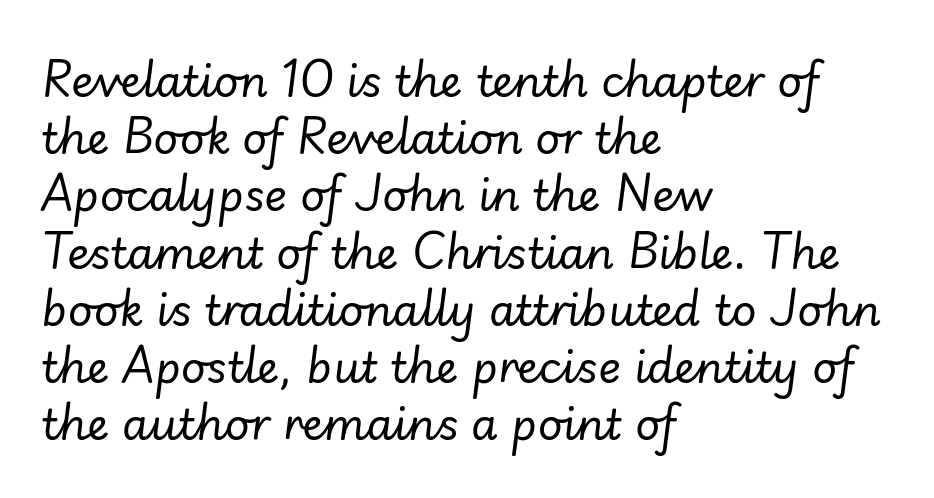
The gaps between neighbouring characters are ordinary and unremarkable. Is there much room between lines? A standard amount, neither cramped nor airy. The weight would be labelled regular, book, light, or lighter still. Glance below the letters and you will spot only blank space. The setting favours the left margin, as ordinary paragraphs usually do.
